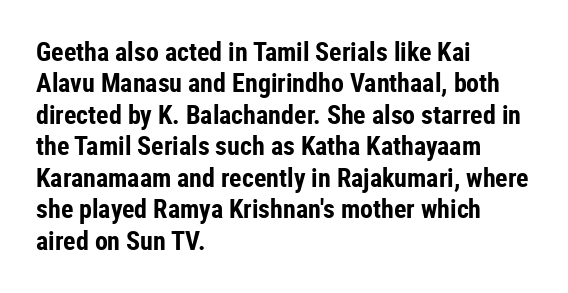
Q: Is the text bold? A: Yes.
Q: Is the text italic (slanted)? A: No, it is upright.
Q: Is the text underlined? A: No.
Q: How is the paragraph aligned? A: Left-aligned.
Q: Is the spacing between letters normal or unusually wide? A: Normal.
